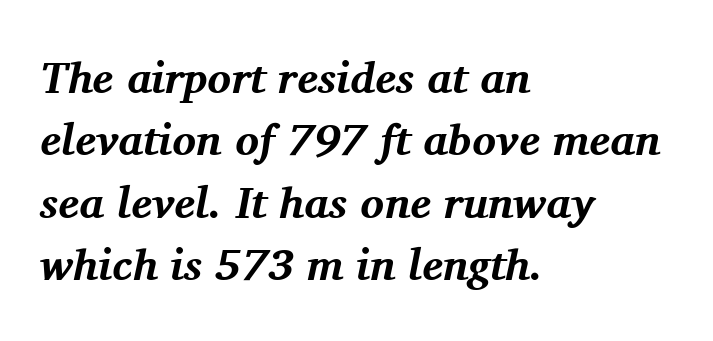
The face used here is seriffed, in the tradition of book romans. In CSS terms this would be text-align: left. The rendering uses natural spacing where letterforms have individual widths. Evenly set lines give the paragraph a standard silhouette.
